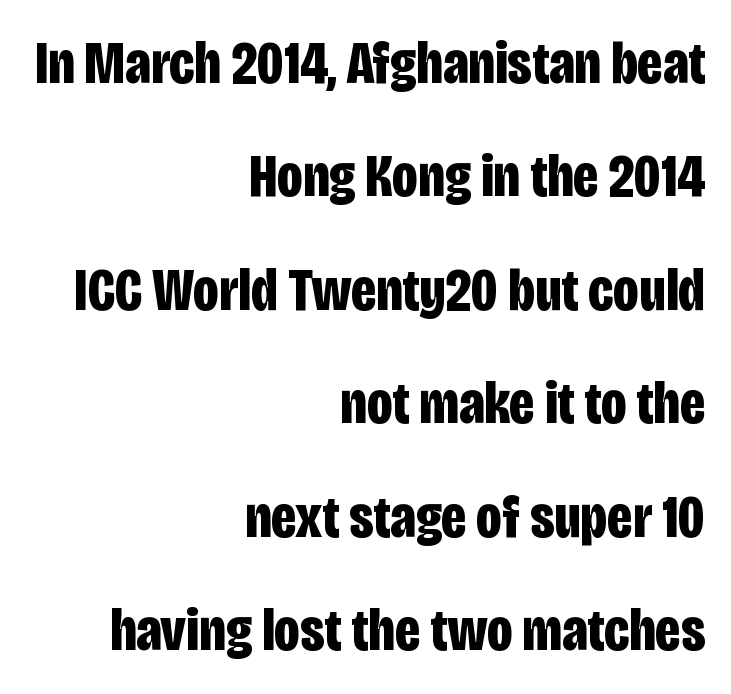
Q: Is the text bold? A: Yes.
Q: Is the text italic (slanted)? A: No, it is upright.
Q: Is the typeface a serif or a sans-serif typeface? A: Sans-serif.
Q: Is the text underlined? A: No.
Q: How is the paragraph aligned? A: Right-aligned.
Q: Is the spacing between letters normal or unusually wide? A: Normal.
Q: Width (condensed, normal, or wide)? A: Condensed.
Q: Stroke contrast? A: Low.
Q: x-height? A: Large.
Q: Monospaced? A: No.
